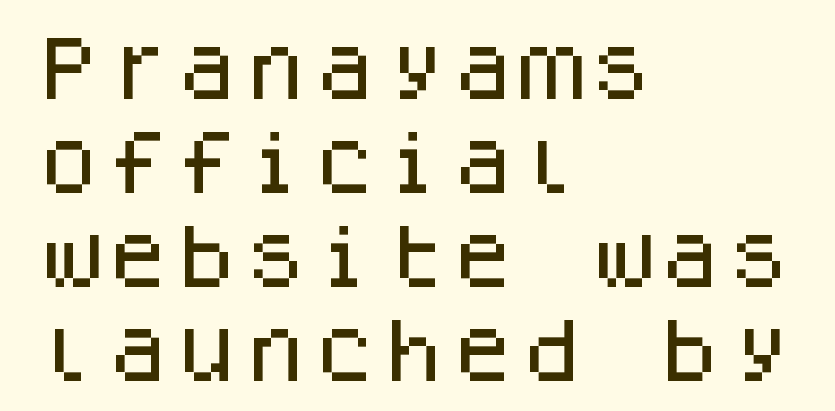
Inter-character spacing is left at the font's built-in metrics. Every row of glyphs begins at an identical x-position on the left. Descenders hang freely into open space. Examine the stroke ends and you'll find no serifs.
